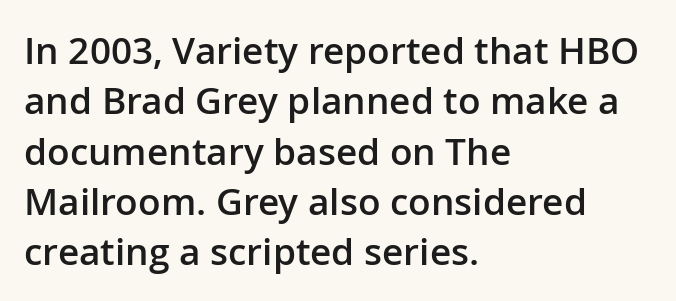
The image shows 37 px semibold sans-serif type, upright; set left-aligned, normal line spacing (1.36x), normal letter spacing, not underlined; low stroke contrast and a medium x-height.
